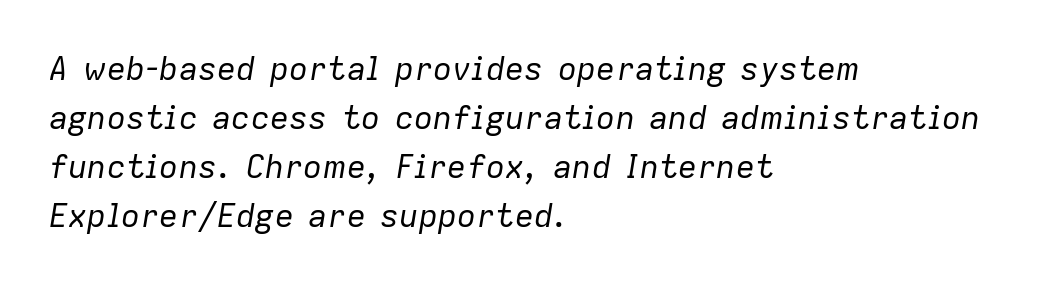
The image shows 32 px regular-weight type, italic (leaning right); set left-aligned, normal line spacing (1.53x), normal letter spacing, not underlined; low stroke contrast and a medium x-height.
